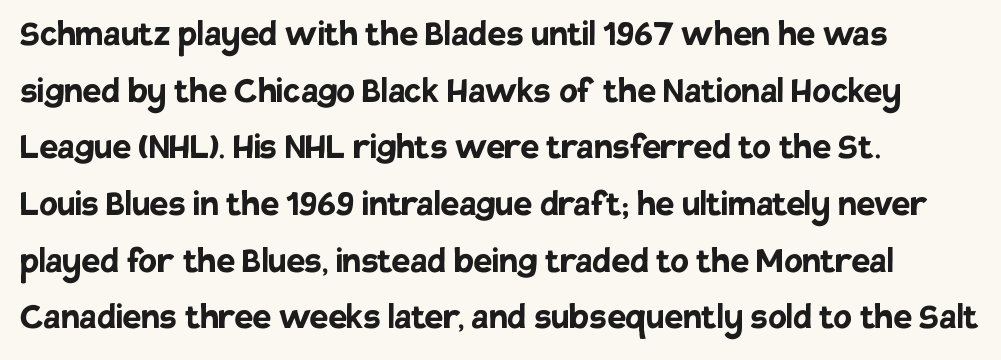
A bare baseline throughout the passage. Unlike a traditional serif, this face leaves its strokes unadorned. No extra tracking has been applied to these lines. These lines were composed using upright roman letters. Compared with a centered layout, this one pins lines to the left instead.
